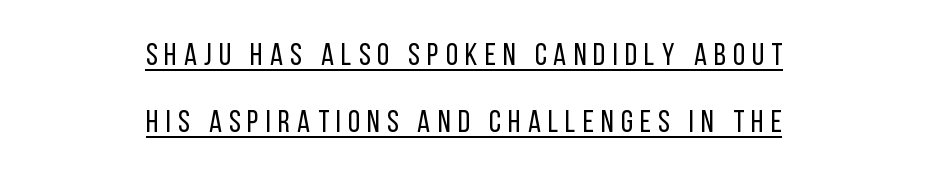
Q: Is the text bold? A: No.
Q: Is the text italic (slanted)? A: No, it is upright.
Q: Is the typeface a serif or a sans-serif typeface? A: Sans-serif.
Q: Is the text underlined? A: Yes.
Q: How is the paragraph aligned? A: Centered.
Q: Is the spacing between letters normal or unusually wide? A: Unusually wide.
Q: Is the spacing between lines tight, normal or loose? A: Loose.
Q: Width (condensed, normal, or wide)? A: Condensed.
Q: Stroke contrast? A: Low.
Q: x-height? A: Large.
Q: Monospaced? A: No.
